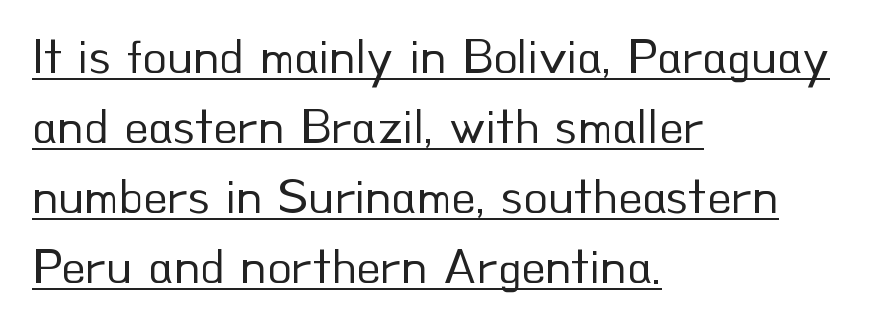
{"serif": "no", "italic": "no", "bold": "no", "weight": "regular", "width": "normal", "stroke_contrast": "low", "x_height": "small", "monospaced": "no", "underline": "yes", "align": "left", "line_spacing": "normal", "line_spacing_ratio": 1.4, "letter_spacing": "normal", "letter_spacing_em": 0.0, "glyph_px": 50}
